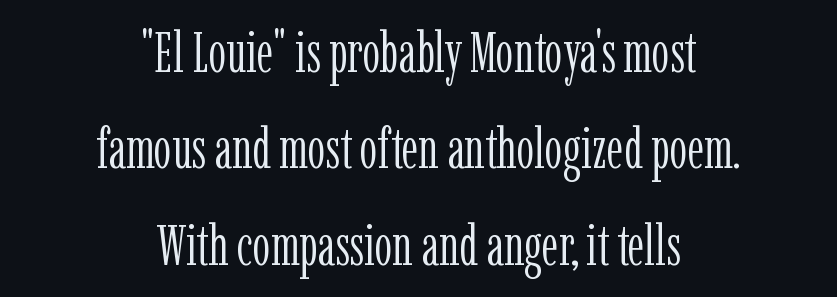
{"serif": "yes", "italic": "no", "bold": "no", "weight": "light", "width": "condensed", "stroke_contrast": "low", "x_height": "medium", "monospaced": "no", "underline": "no", "align": "center", "line_spacing_ratio": 1.72, "letter_spacing": "normal", "letter_spacing_em": 0.0, "glyph_px": 56}
